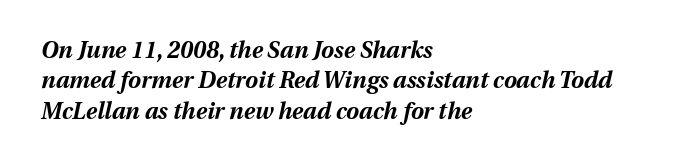
Q: Is the text bold? A: Yes.
Q: Is the text italic (slanted)? A: Yes, it leans right by about 13 degrees.
Q: Is the text underlined? A: No.
Q: How is the paragraph aligned? A: Left-aligned.
Q: Is the spacing between letters normal or unusually wide? A: Normal.
Q: Is the spacing between lines tight, normal or loose? A: Normal.
